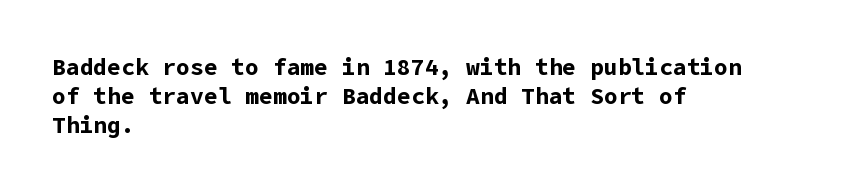
The image shows 23 px bold type, upright; set left-aligned, normal line spacing (1.27x), normal letter spacing, not underlined.
